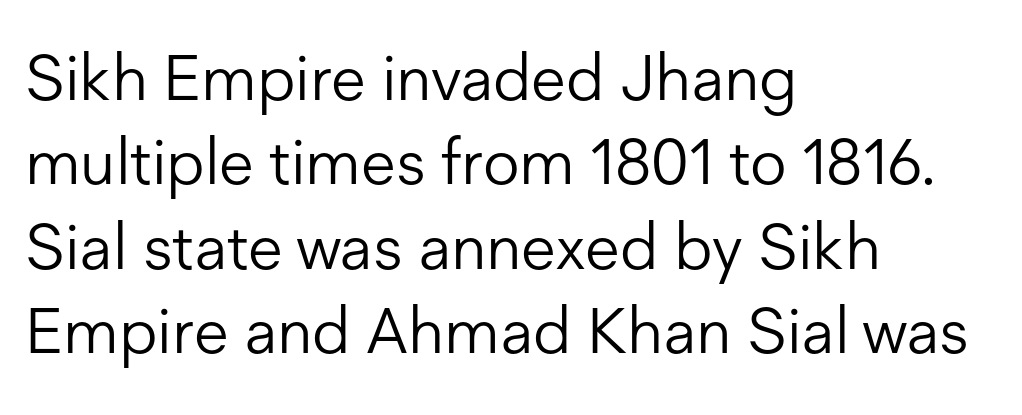
Q: Is the text bold? A: No.
Q: Is the text italic (slanted)? A: No, it is upright.
Q: Is the typeface a serif or a sans-serif typeface? A: Sans-serif.
Q: Is the text underlined? A: No.
Q: How is the paragraph aligned? A: Left-aligned.
Q: Is the spacing between letters normal or unusually wide? A: Normal.
Q: Is the spacing between lines tight, normal or loose? A: Normal.
Q: Width (condensed, normal, or wide)? A: Normal.
Q: Stroke contrast? A: Low.
Q: x-height? A: Medium.
Q: Monospaced? A: No.
